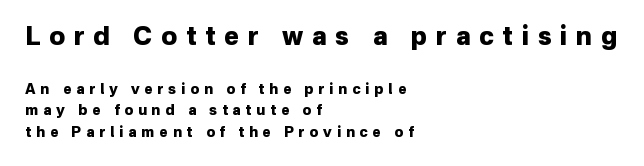
{"italic": "no", "bold": "yes", "underline": "no", "align": "left", "line_spacing": "normal", "line_spacing_ratio": 1.52, "letter_spacing": "wide", "letter_spacing_em": 0.35, "larger_block": "first", "size_ratio": 1.79, "glyph_px": 25}
